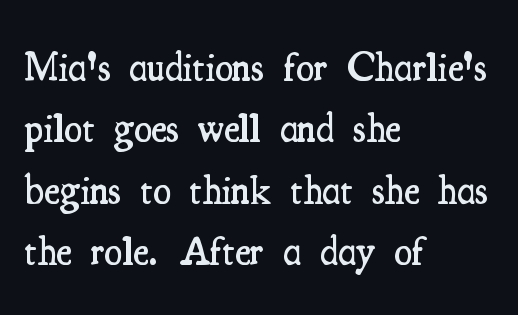
Line spacing here is normal. The sample has been set in demibold, a notch under bold. Notice how the stems are strictly vertical — no italics here. The text block is weighted toward the left margin, trailing off unevenly rightward.
